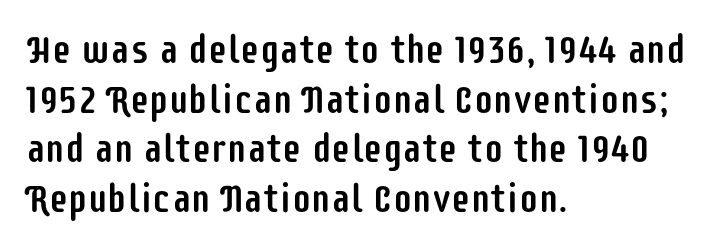
The rendering uses natural spacing where letterforms have individual widths. Look at the bottom of the vertical strokes: they stop flat, with no serifs. Glance below the letters and you will spot only blank space. The horizontal fit of the characters is conventional and even. What's the leading like? Ordinary, nothing unusual.
